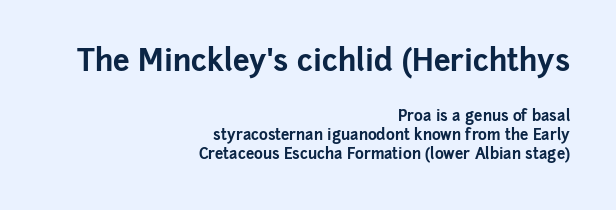
Glance below the letters and you will spot only blank space. One-word summary of the alignment: right. The face used here is a sans, in the tradition of grotesques and geometrics. Quick note: interline space is typical. Does the bottom block carry the larger type? No, the top block does. The face used here is rendered with its standard letterfit.
